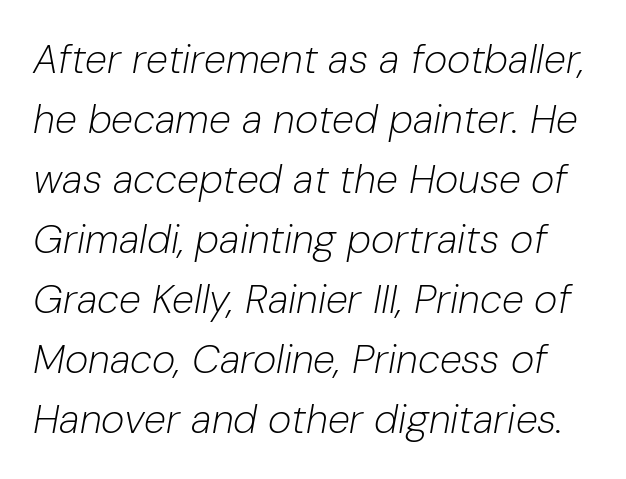
The image shows 40 px light type, italic (leaning right); set normal line spacing (1.5x), normal letter spacing, not underlined; low stroke contrast and a medium x-height.
